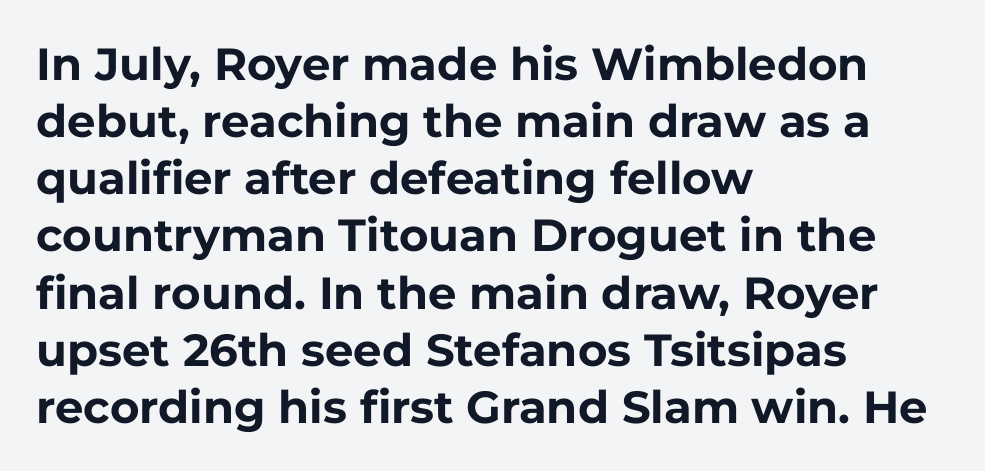
{"serif": "no", "italic": "no", "bold": "yes", "weight": "bold", "width": "normal", "stroke_contrast": "low", "x_height": "medium", "monospaced": "no", "underline": "no", "align": "left", "line_spacing": "normal", "line_spacing_ratio": 1.27, "letter_spacing": "normal", "letter_spacing_em": 0.0, "glyph_px": 45}
